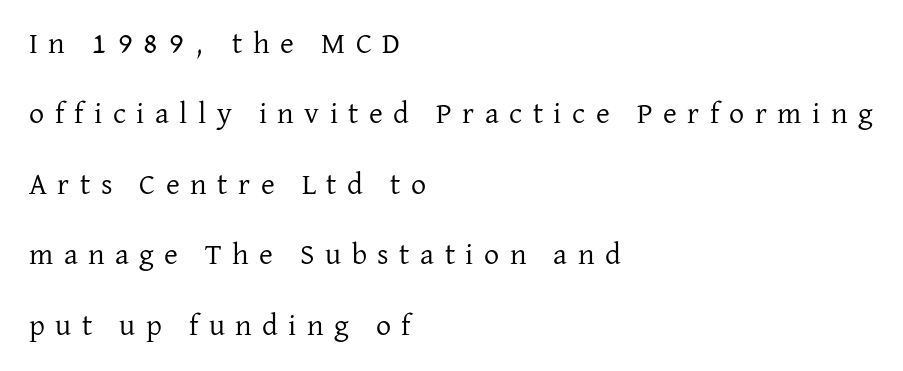
Q: Is the text bold? A: No.
Q: Is the text italic (slanted)? A: No, it is upright.
Q: Is the typeface a serif or a sans-serif typeface? A: Serif.
Q: Is the text underlined? A: No.
Q: How is the paragraph aligned? A: Left-aligned.
Q: Is the spacing between letters normal or unusually wide? A: Unusually wide.
Q: Is the spacing between lines tight, normal or loose? A: Loose.
Q: Width (condensed, normal, or wide)? A: Normal.
Q: Stroke contrast? A: Low.
Q: x-height? A: Medium.
Q: Monospaced? A: No.
